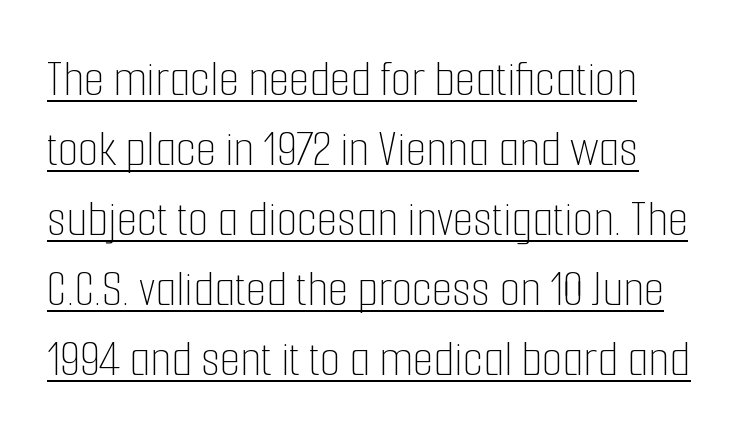
The image shows 53 px thin, condensed type, upright; set normal line spacing (1.32x), normal letter spacing, underlined; low stroke contrast and a medium x-height.
